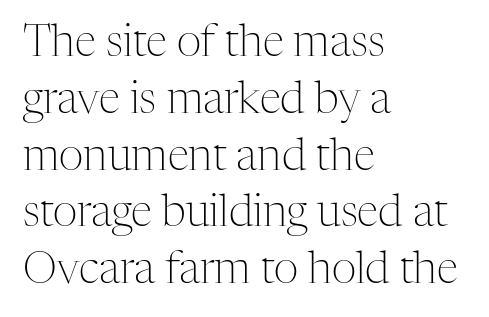
The image shows 43 px light serif type, upright; set left-aligned, normal line spacing (1.32x), normal letter spacing, not underlined; medium stroke contrast and a medium x-height.
